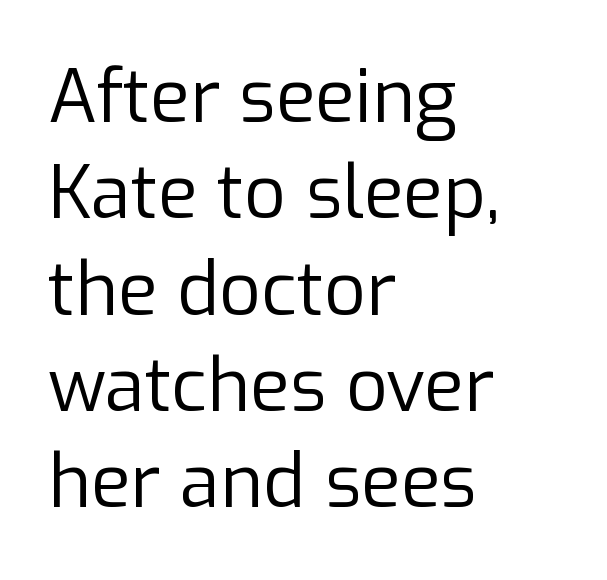
Q: Is the text bold? A: No.
Q: Is the text italic (slanted)? A: No, it is upright.
Q: Is the typeface a serif or a sans-serif typeface? A: Sans-serif.
Q: Is the text underlined? A: No.
Q: How is the paragraph aligned? A: Left-aligned.
Q: Is the spacing between letters normal or unusually wide? A: Normal.
Q: Is the spacing between lines tight, normal or loose? A: Normal.
Q: Width (condensed, normal, or wide)? A: Normal.
Q: Stroke contrast? A: Low.
Q: x-height? A: Medium.
Q: Monospaced? A: No.
